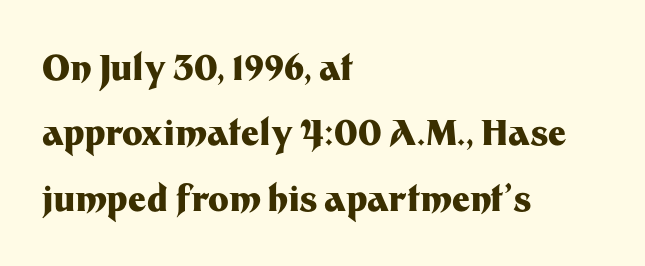
The image shows 35 px heavy sans-serif type, upright; set left-aligned, line spacing 1.87x, normal letter spacing, not underlined; medium stroke contrast and a medium x-height.
